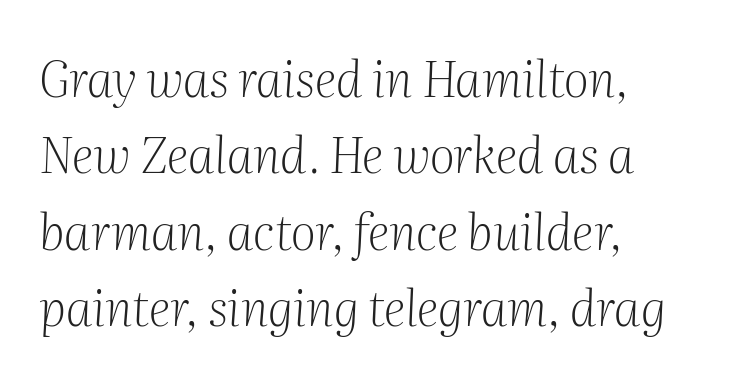
{"serif": "yes", "italic": "yes", "lean": "right", "slant_degrees": 2, "bold": "no", "weight": "light", "width": "normal", "stroke_contrast": "medium", "x_height": "medium", "monospaced": "no", "underline": "no", "align": "left", "line_spacing": "normal", "line_spacing_ratio": 1.56, "letter_spacing": "normal", "letter_spacing_em": 0.0, "glyph_px": 49}
